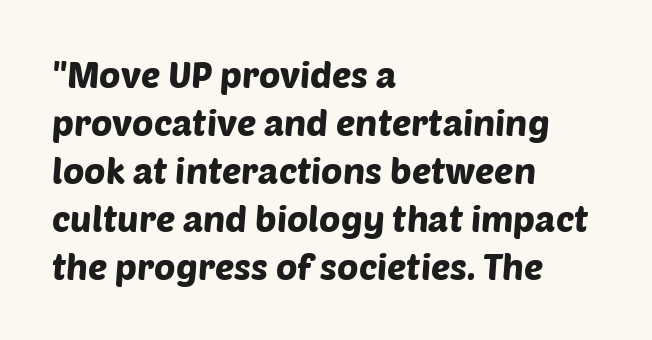
{"serif": "no", "width": "normal", "stroke_contrast": "low", "x_height": "large", "monospaced": "no", "underline": "no", "align": "left", "line_spacing": "normal", "line_spacing_ratio": 1.33, "letter_spacing": "normal", "letter_spacing_em": 0.0, "glyph_px": 36}
